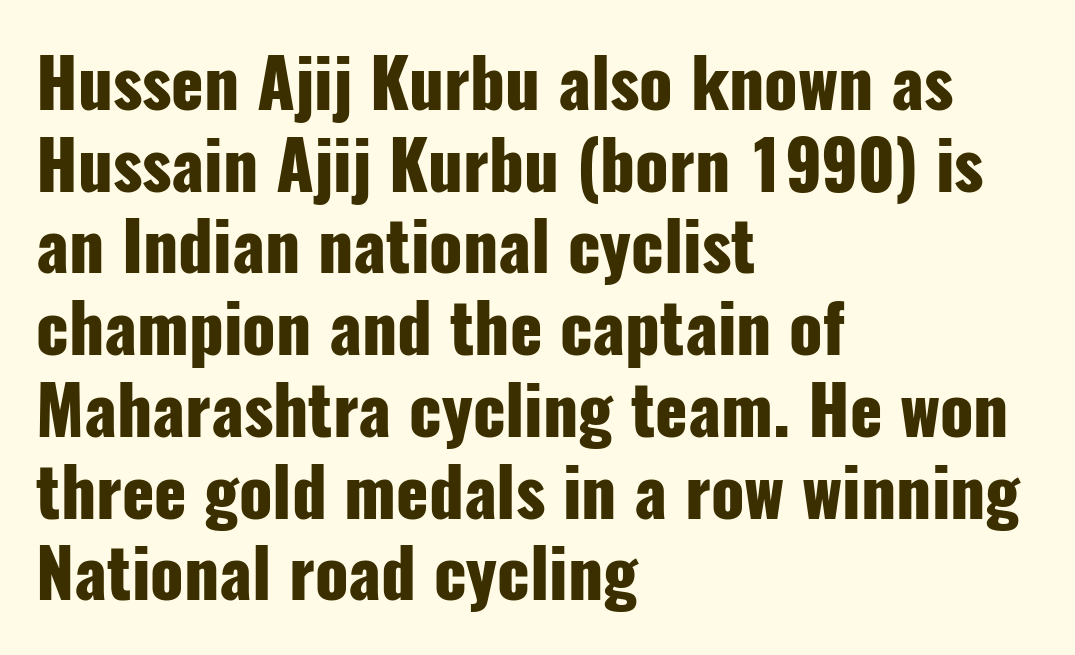
{"serif": "no", "italic": "no", "bold": "yes", "weight": "heavy", "width": "condensed", "stroke_contrast": "low", "x_height": "medium", "monospaced": "no", "underline": "no", "align": "left", "line_spacing_ratio": 1.22, "letter_spacing": "normal", "letter_spacing_em": 0.0, "glyph_px": 67}
